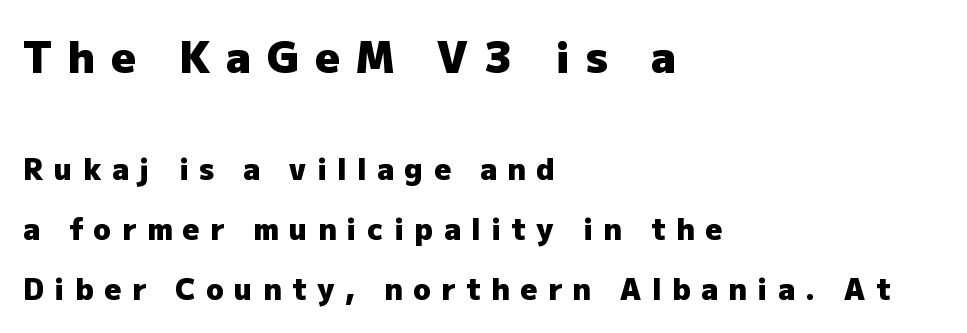
Q: Is the text bold? A: Yes.
Q: Is the text italic (slanted)? A: No, it is upright.
Q: Is the typeface a serif or a sans-serif typeface? A: Sans-serif.
Q: Is the text underlined? A: No.
Q: How is the paragraph aligned? A: Left-aligned.
Q: Is the spacing between letters normal or unusually wide? A: Unusually wide.
Q: Is the spacing between lines tight, normal or loose? A: Loose.
Q: Which block of text is set in a larger size, the first (top) or the second (bottom)? A: The first (top) one.
Q: Width (condensed, normal, or wide)? A: Normal.
Q: Stroke contrast? A: Low.
Q: x-height? A: Medium.
Q: Monospaced? A: No.
